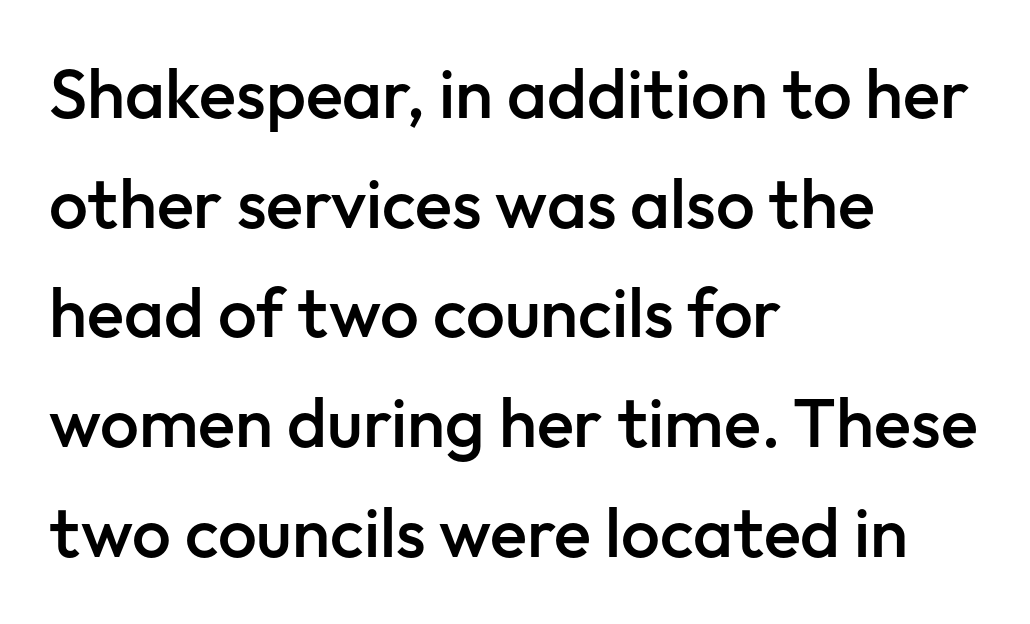
A student would call this left alignment; a typographer would say flush left, rag right. Interline gaps are of average width in this sample. The letters are semibold — heavier than regular but short of a full bold. Observe the ordinary spacing: letters are neighbours, not strangers. Each letter's strokes conclude bluntly, with no projecting serifs. This is roman type, the default non-slanted kind.
